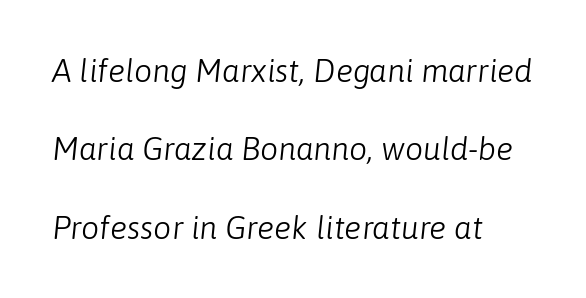
Q: Is the text bold? A: No.
Q: Is the text italic (slanted)? A: Yes, it leans right by about 6 degrees.
Q: Is the text underlined? A: No.
Q: How is the paragraph aligned? A: Left-aligned.
Q: Is the spacing between letters normal or unusually wide? A: Normal.
Q: Is the spacing between lines tight, normal or loose? A: Loose.
Q: Width (condensed, normal, or wide)? A: Normal.
Q: Stroke contrast? A: Low.
Q: x-height? A: Medium.
Q: Monospaced? A: No.
